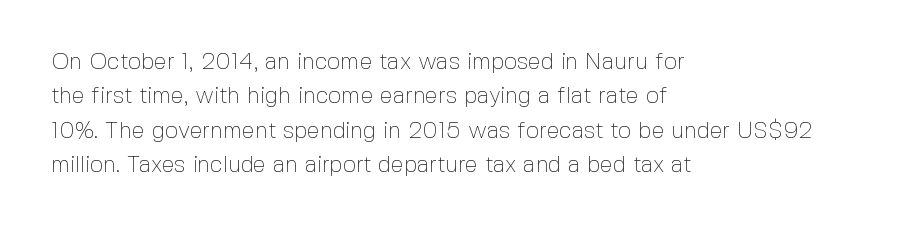
The image shows 23 px text type, upright; set left-aligned, normal line spacing (1.49x), normal letter spacing, not underlined.
